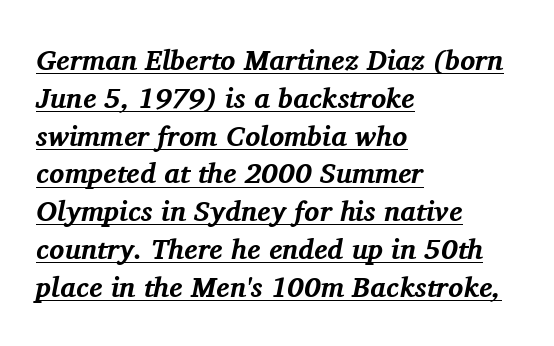
The rendering uses natural spacing where letterforms have individual widths. Observe the ordinary spacing: letters are neighbours, not strangers. Pretty heavy lettering here — definitely bold. The paragraph has a hard left edge and a soft right edge. Classification — serif.
